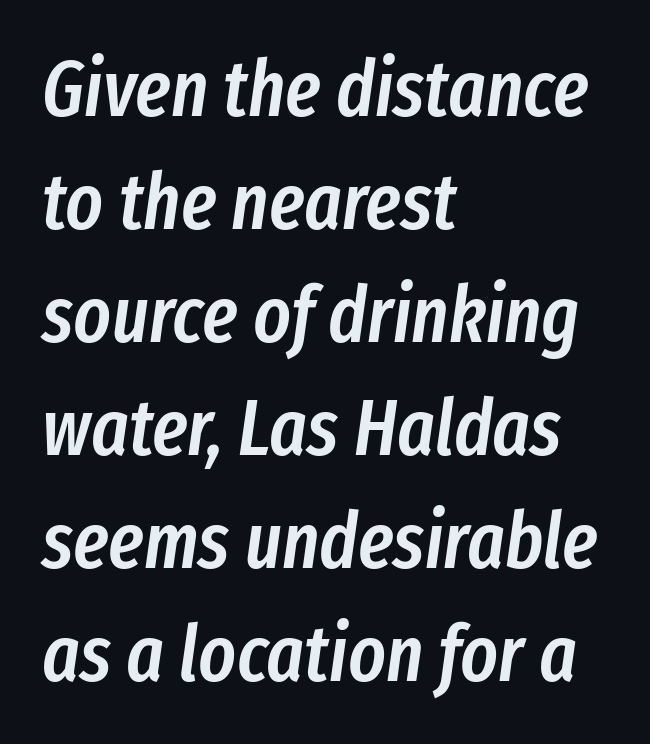
If you drew a ruler down the left edge, every line would touch it. Do the characters align in a grid? No, the font is proportional. Between one letter and the next there's only the usual sliver of space. Strokes here are thickened, but only to semibold level.
